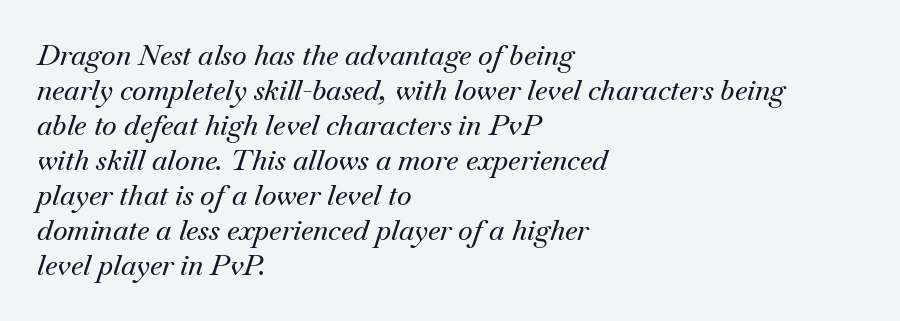
Q: Is the text italic (slanted)? A: Yes, it leans right by about 18 degrees.
Q: Is the typeface a serif or a sans-serif typeface? A: Serif.
Q: Is the text underlined? A: No.
Q: How is the paragraph aligned? A: Left-aligned.
Q: Is the spacing between letters normal or unusually wide? A: Normal.
Q: Is the spacing between lines tight, normal or loose? A: Normal.
Q: Width (condensed, normal, or wide)? A: Normal.
Q: Stroke contrast? A: Medium.
Q: x-height? A: Small.
Q: Monospaced? A: No.
